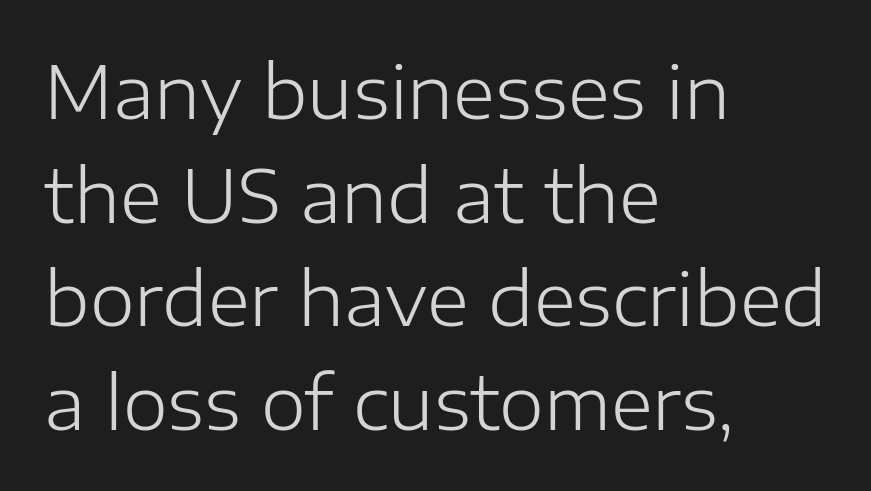
The image shows 72 px light sans-serif type, upright; set left-aligned, normal line spacing (1.44x), normal letter spacing, not underlined; low stroke contrast and a medium x-height.
